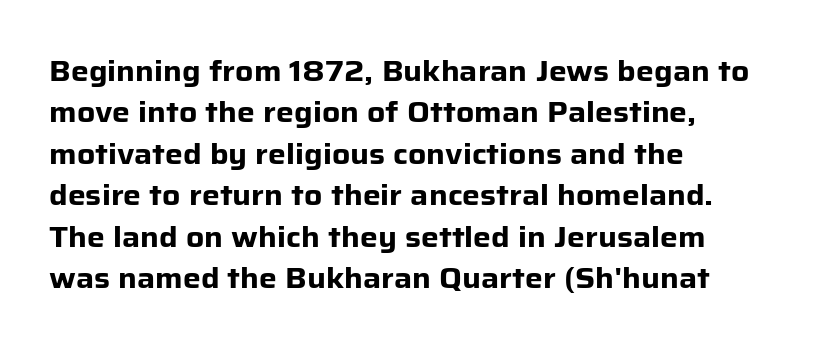
Each row of text sits above clean, open space. Alignment: flush left. Reading down the column, the eye jumps a familiar distance to each next line. Weight check: bold — yes, fully. Typographically, this falls in the sans-serif category.
